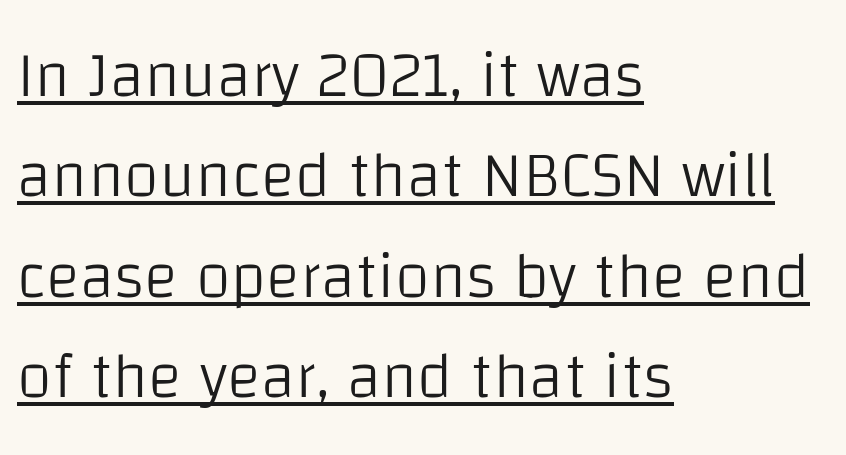
Leading: standard. Look at the bottom of the vertical strokes: they stop flat, with no serifs. Varying glyph widths throughout — classic text-font behaviour. The specimen reads as upright at a glance.
